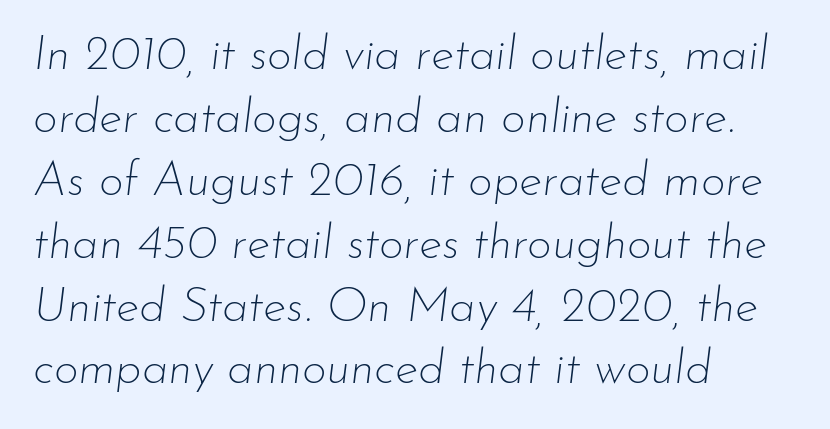
{"italic": "yes", "lean": "right", "slant_degrees": 7, "bold": "no", "weight": "thin", "width": "normal", "stroke_contrast": "low", "x_height": "small", "monospaced": "no", "underline": "no", "align": "left", "line_spacing": "normal", "line_spacing_ratio": 1.31, "letter_spacing": "normal", "letter_spacing_em": 0.0, "glyph_px": 48}
